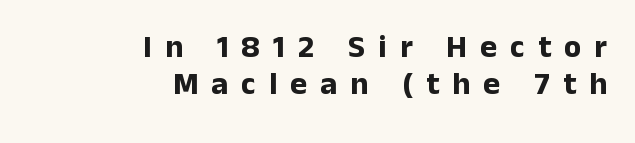
Where is the straight margin? On the right. A typesetter would call this proportional, since set widths differ per character. Typesetter's note: full bold, strokes at maximum text heaviness. In terms of letterspacing, this is a distinctly airy, spread setting. Underline: absent.
